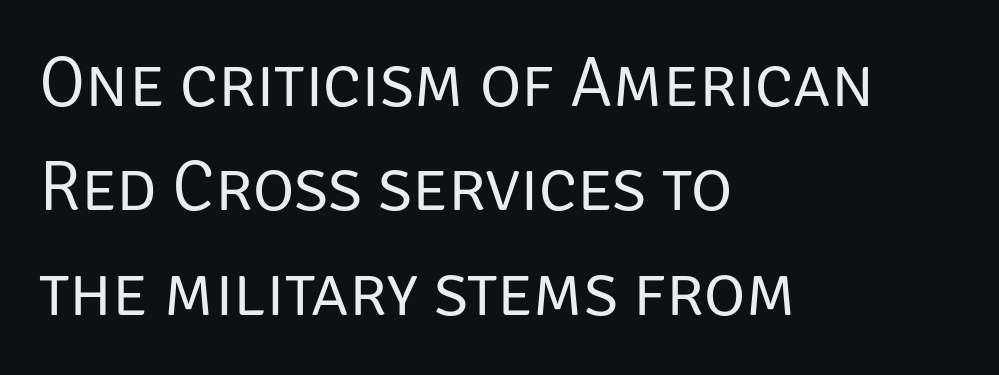
Q: Is the text bold? A: No.
Q: Is the text italic (slanted)? A: No, it is upright.
Q: Is the typeface a serif or a sans-serif typeface? A: Sans-serif.
Q: Is the text underlined? A: No.
Q: How is the paragraph aligned? A: Left-aligned.
Q: Is the spacing between letters normal or unusually wide? A: Normal.
Q: Is the spacing between lines tight, normal or loose? A: Normal.
Q: Width (condensed, normal, or wide)? A: Normal.
Q: Stroke contrast? A: Low.
Q: x-height? A: Large.
Q: Monospaced? A: No.
